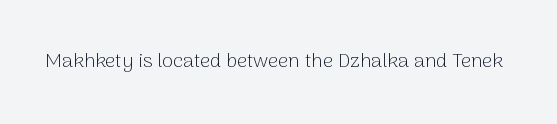
The image shows 20 px text type, upright; set normal letter spacing, not underlined.
